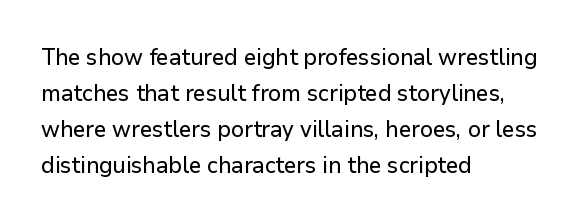
The image shows 23 px text type, upright; set left-aligned, normal line spacing (1.57x), normal letter spacing, not underlined.
